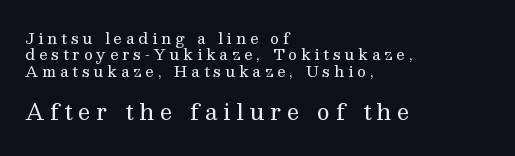
{"italic": "no", "bold": "no", "underline": "no", "align": "left", "line_spacing": "tight", "line_spacing_ratio": 1.1, "letter_spacing": "wide", "letter_spacing_em": 0.26, "larger_block": "second", "size_ratio": 1.47, "glyph_px": 22}
